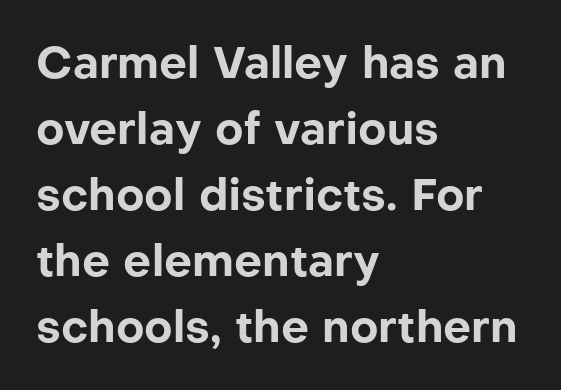
The image shows 44 px bold sans-serif type, upright; set left-aligned, normal line spacing (1.5x), normal letter spacing, not underlined; low stroke contrast and a medium x-height.
